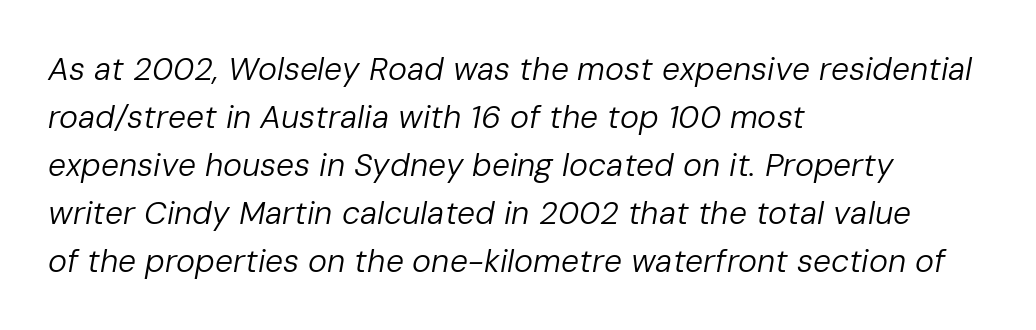
{"italic": "yes", "lean": "right", "slant_degrees": 10, "bold": "no", "weight": "regular", "width": "normal", "stroke_contrast": "low", "x_height": "medium", "monospaced": "no", "underline": "no", "align": "left", "line_spacing": "normal", "line_spacing_ratio": 1.5, "letter_spacing": "normal", "letter_spacing_em": 0.0, "glyph_px": 32}
